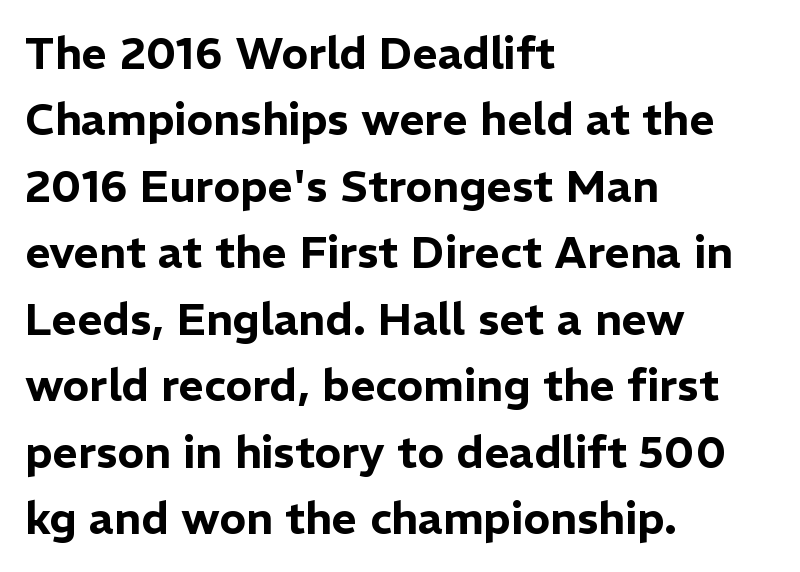
Bare-footed words on every line. Note the varied advance widths — an 'i' is clearly narrower than an 'm'. This is sans-serif lettering, the kind often seen on screens and signage. The rendering keeps characters at their native spacing.
